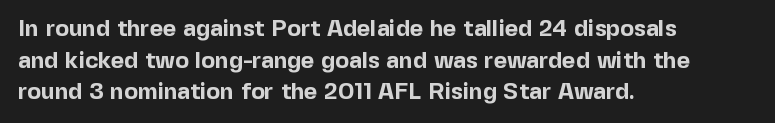
Q: Is the text bold? A: Yes.
Q: Is the text italic (slanted)? A: No, it is upright.
Q: Is the text underlined? A: No.
Q: How is the paragraph aligned? A: Left-aligned.
Q: Is the spacing between letters normal or unusually wide? A: Normal.
Q: Is the spacing between lines tight, normal or loose? A: Normal.
